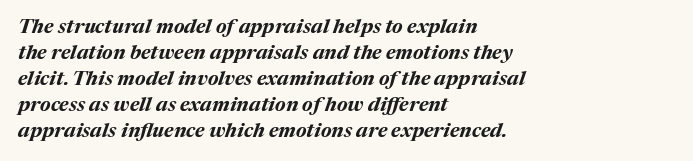
The image shows 20 px bold type, italic (leaning right); set left-aligned, normal line spacing (1.3x), normal letter spacing, not underlined.
